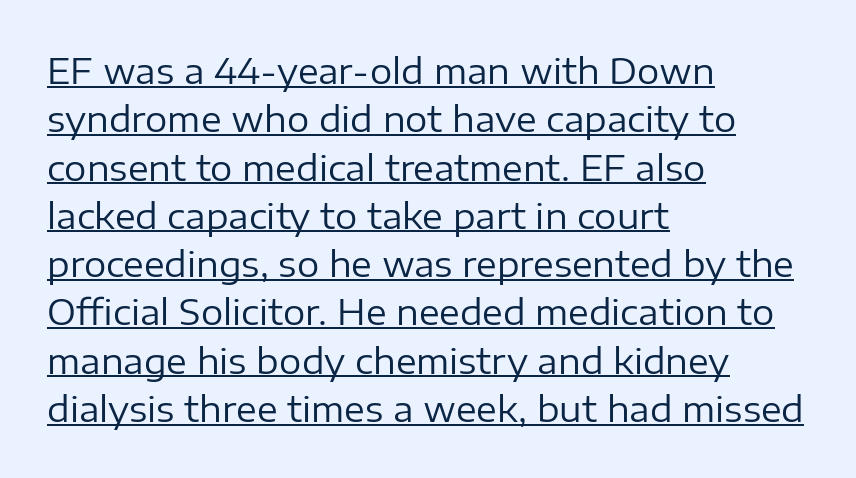
{"serif": "no", "italic": "no", "bold": "no", "weight": "regular", "width": "normal", "stroke_contrast": "low", "x_height": "medium", "monospaced": "no", "underline": "yes", "align": "left", "line_spacing": "normal", "line_spacing_ratio": 1.38, "letter_spacing": "normal", "letter_spacing_em": 0.0, "glyph_px": 35}
